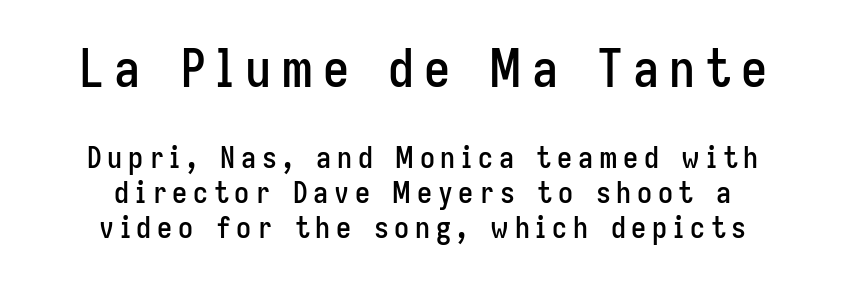
Posture: straight, roman, zero tilt. Serifs: no, the terminals of the letterforms are clean. Think of a printed novel: that variable character pitch is what you see here. No word sits above an underline. These lines stack symmetrically, like a column narrowing and widening about its center.
